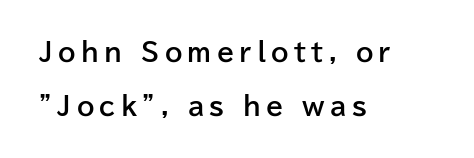
Q: Is the text bold? A: Yes.
Q: Is the text italic (slanted)? A: No, it is upright.
Q: Is the text underlined? A: No.
Q: How is the paragraph aligned? A: Left-aligned.
Q: Is the spacing between letters normal or unusually wide? A: Unusually wide.
Q: Is the spacing between lines tight, normal or loose? A: Loose.
